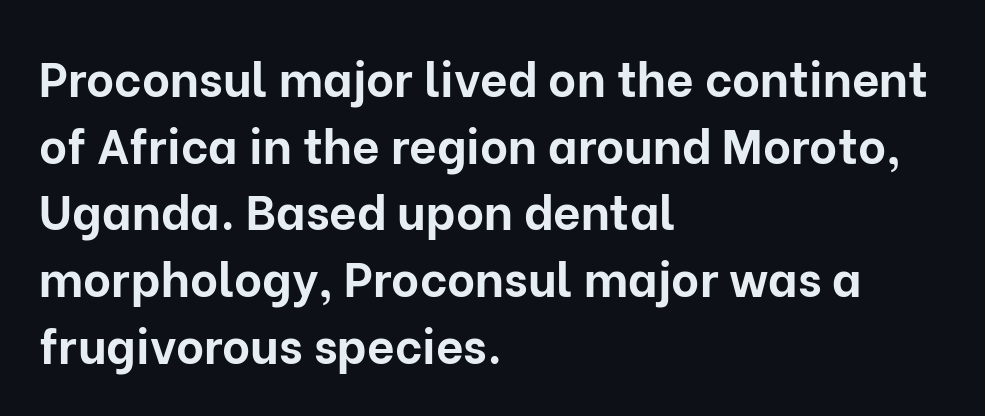
{"serif": "no", "italic": "no", "bold": "yes", "weight": "bold", "width": "normal", "stroke_contrast": "low", "x_height": "medium", "monospaced": "no", "underline": "no", "align": "left", "line_spacing": "normal", "line_spacing_ratio": 1.39, "letter_spacing": "normal", "letter_spacing_em": 0.0, "glyph_px": 48}
